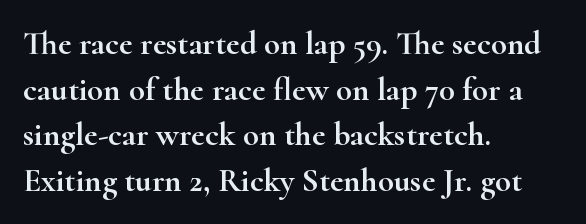
Line beginnings align vertically; line endings do not. Just letters on the line, the space beneath them empty. The rendering uses a moderate line-height, typical for paragraphs. Posture: vertical.
